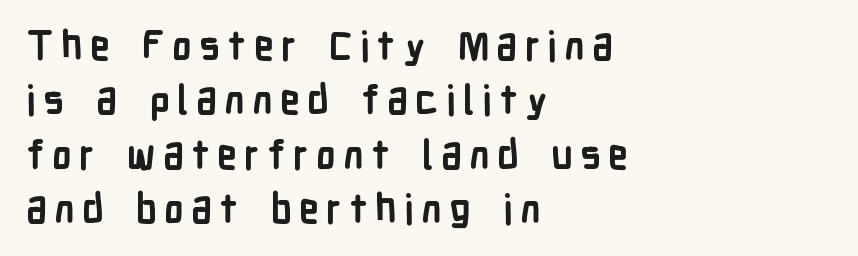
The image shows 40 px semibold, condensed sans-serif type, upright; set left-aligned, normal line spacing (1.36x), not underlined; low stroke contrast and a medium x-height.
